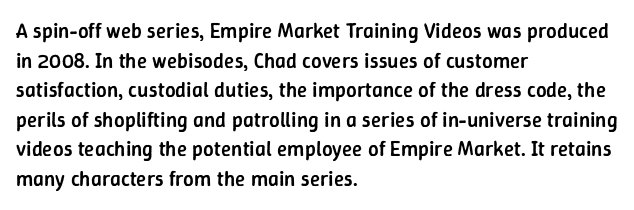
{"italic": "no", "bold": "semi", "underline": "no", "align": "left", "line_spacing": "normal", "line_spacing_ratio": 1.41, "letter_spacing": "normal", "letter_spacing_em": 0.0, "glyph_px": 21}
